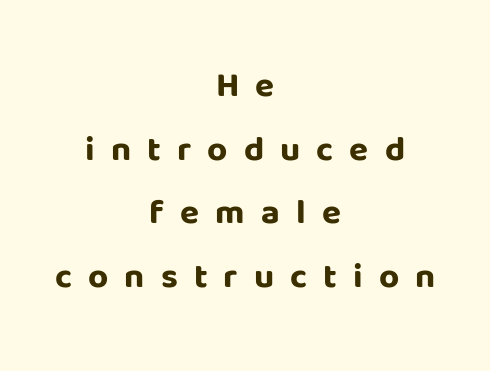
These lines have a slow, spaced-out rhythm from letter to letter. Each line is balanced around a shared central axis. A sans-serif font was chosen for this passage. This sample has the flowing, uneven cadence of proportional lettering.
